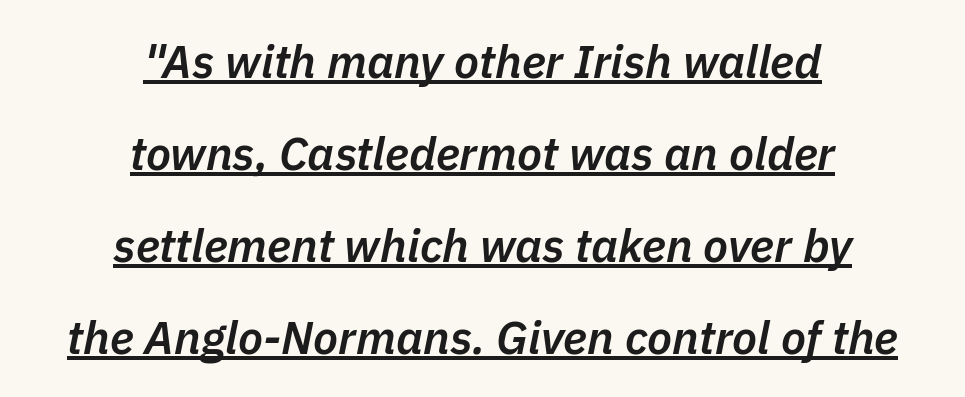
{"italic": "yes", "lean": "right", "slant_degrees": 11, "bold": "semi", "weight": "semibold", "width": "normal", "stroke_contrast": "low", "x_height": "medium", "monospaced": "no", "underline": "yes", "align": "center", "line_spacing": "loose", "line_spacing_ratio": 2.0, "letter_spacing": "normal", "letter_spacing_em": 0.0, "glyph_px": 46}
